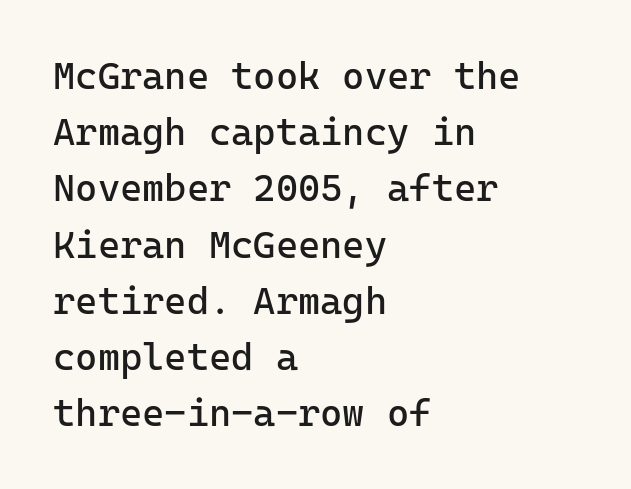
Q: Is the text bold? A: No.
Q: Is the text italic (slanted)? A: No, it is upright.
Q: Is the typeface a serif or a sans-serif typeface? A: Sans-serif.
Q: Is the text underlined? A: No.
Q: How is the paragraph aligned? A: Left-aligned.
Q: Is the spacing between letters normal or unusually wide? A: Normal.
Q: Is the spacing between lines tight, normal or loose? A: Normal.
Q: Width (condensed, normal, or wide)? A: Normal.
Q: Stroke contrast? A: Low.
Q: x-height? A: Medium.
Q: Monospaced? A: Yes.
